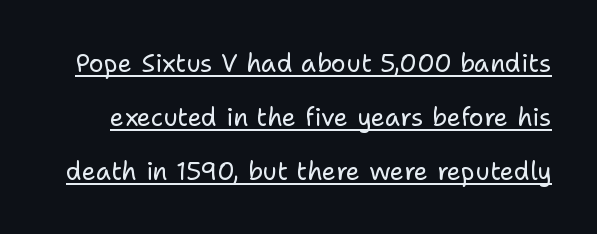
{"italic": "no", "bold": "no", "underline": "yes", "line_spacing": "loose", "line_spacing_ratio": 2.16, "letter_spacing": "normal", "letter_spacing_em": 0.0, "glyph_px": 25}
